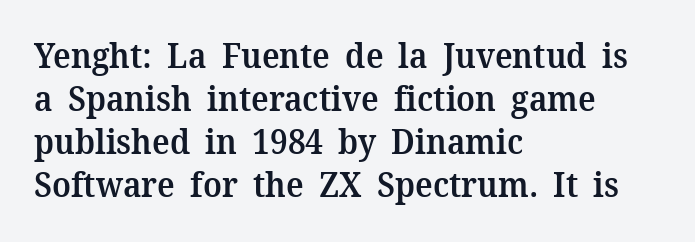
The image shows 34 px semibold serif type, upright; set left-aligned, normal line spacing (1.26x), normal letter spacing, not underlined; medium stroke contrast and a medium x-height.
